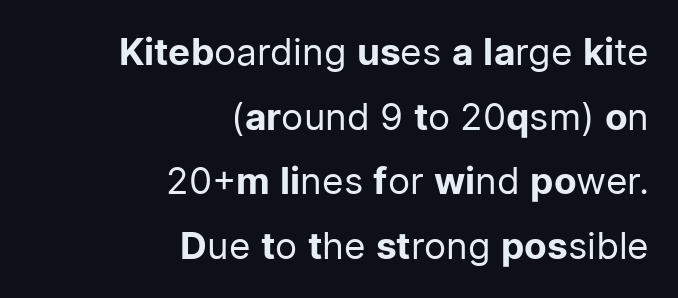
Q: Is the text bold? A: No.
Q: Is the text italic (slanted)? A: No, it is upright.
Q: Is the typeface a serif or a sans-serif typeface? A: Sans-serif.
Q: Is the text underlined? A: No.
Q: How is the paragraph aligned? A: Right-aligned.
Q: Is the spacing between letters normal or unusually wide? A: Normal.
Q: Width (condensed, normal, or wide)? A: Normal.
Q: Stroke contrast? A: Low.
Q: x-height? A: Medium.
Q: Monospaced? A: No.
